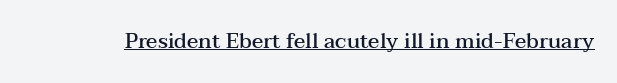
{"italic": "no", "bold": "semi", "underline": "yes", "letter_spacing": "normal", "letter_spacing_em": 0.0, "glyph_px": 21}
